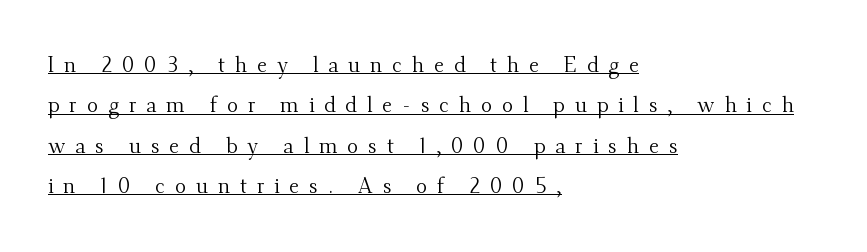
Q: Is the text bold? A: No.
Q: Is the text italic (slanted)? A: No, it is upright.
Q: Is the text underlined? A: Yes.
Q: How is the paragraph aligned? A: Left-aligned.
Q: Is the spacing between letters normal or unusually wide? A: Unusually wide.
Q: Is the spacing between lines tight, normal or loose? A: Loose.
